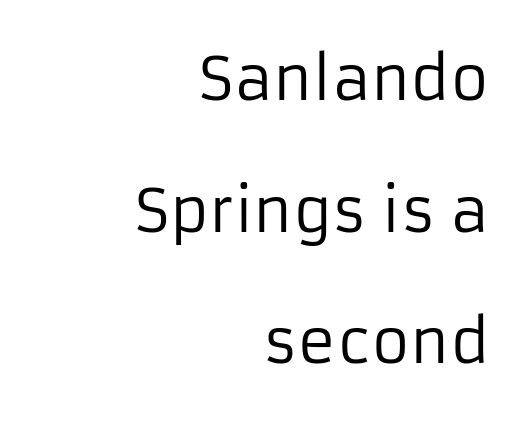
Q: Is the text bold? A: No.
Q: Is the text italic (slanted)? A: No, it is upright.
Q: Is the typeface a serif or a sans-serif typeface? A: Sans-serif.
Q: Is the text underlined? A: No.
Q: How is the paragraph aligned? A: Right-aligned.
Q: Is the spacing between letters normal or unusually wide? A: Normal.
Q: Is the spacing between lines tight, normal or loose? A: Loose.
Q: Width (condensed, normal, or wide)? A: Normal.
Q: Stroke contrast? A: Low.
Q: x-height? A: Medium.
Q: Monospaced? A: No.
